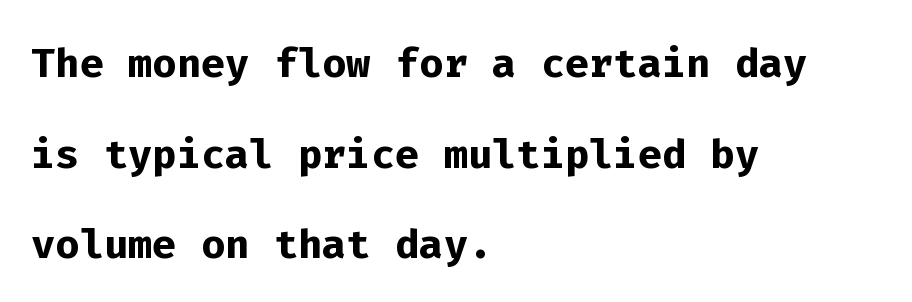
The image shows 57 px semibold sans-serif type, upright, monospaced; set left-aligned, normal line spacing (1.59x), normal letter spacing, not underlined; low stroke contrast and a medium x-height.
